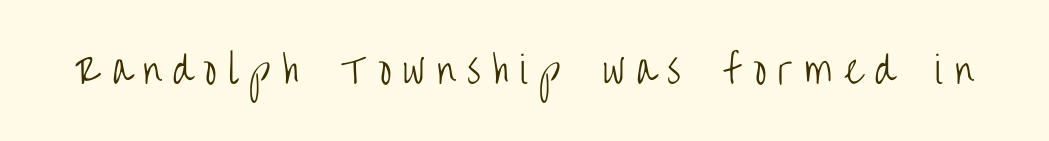
{"serif": "no", "italic": "no", "bold": "no", "weight": "light", "width": "condensed", "stroke_contrast": "low", "x_height": "large", "monospaced": "no", "underline": "no", "letter_spacing": "wide", "letter_spacing_em": 0.32, "glyph_px": 37}
